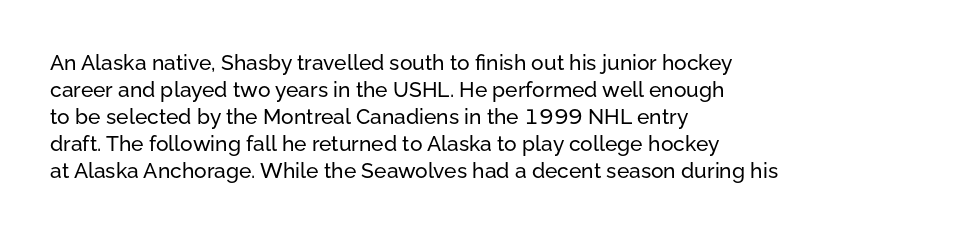
Q: Is the text italic (slanted)? A: No, it is upright.
Q: Is the text underlined? A: No.
Q: How is the paragraph aligned? A: Left-aligned.
Q: Is the spacing between letters normal or unusually wide? A: Normal.
Q: Is the spacing between lines tight, normal or loose? A: Normal.
